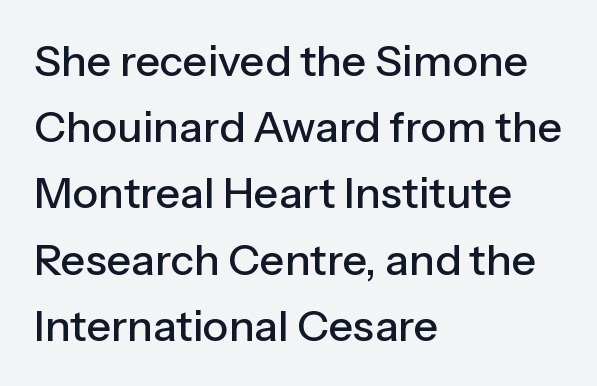
The image shows 43 px sans-serif type, upright; set left-aligned, normal line spacing (1.54x), normal letter spacing, not underlined; low stroke contrast and a medium x-height.
